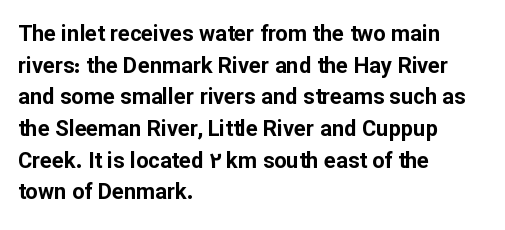
Q: Is the text bold? A: Yes.
Q: Is the text italic (slanted)? A: No, it is upright.
Q: Is the text underlined? A: No.
Q: How is the paragraph aligned? A: Left-aligned.
Q: Is the spacing between letters normal or unusually wide? A: Normal.
Q: Is the spacing between lines tight, normal or loose? A: Normal.
